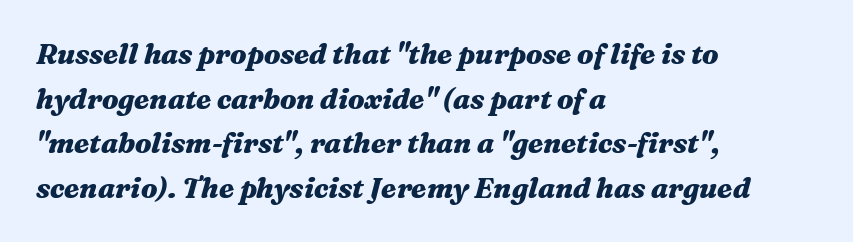
The foot of each line stays bare and open. The vertical gap from one line to the next is medium. You could not count columns in this text — the font is proportionally spaced. Each line starts at the same left margin while the right side varies. Chunky letters — that's bold for sure.
